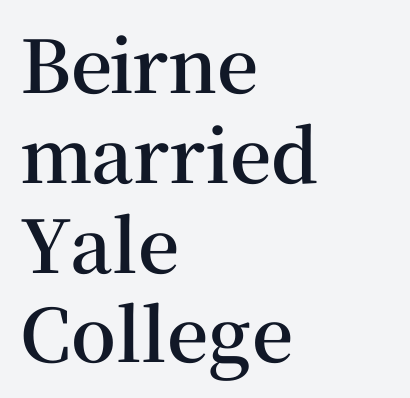
The image shows 73 px semibold serif type, upright; set left-aligned, line spacing 1.23x, normal letter spacing, not underlined; medium stroke contrast and a medium x-height.
